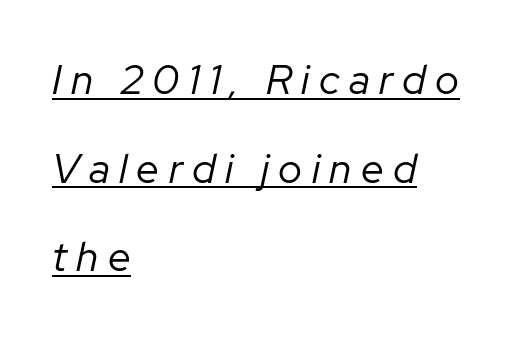
{"italic": "yes", "lean": "right", "slant_degrees": 12, "bold": "no", "weight": "regular", "width": "normal", "stroke_contrast": "low", "x_height": "medium", "monospaced": "no", "underline": "yes", "align": "left", "line_spacing": "loose", "line_spacing_ratio": 2.16, "letter_spacing": "wide", "letter_spacing_em": 0.23, "glyph_px": 41}
